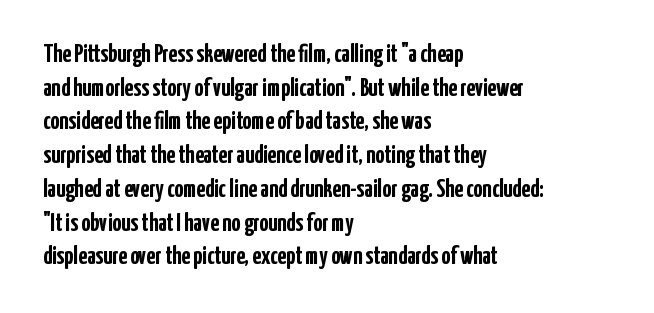
Students, note that the glyphs here touch the page at normal intervals. Chunky letters — that's bold for sure. Descenders are the only things crossing below the line. Notice how the passage keeps a crisp vertical edge on the left only.
